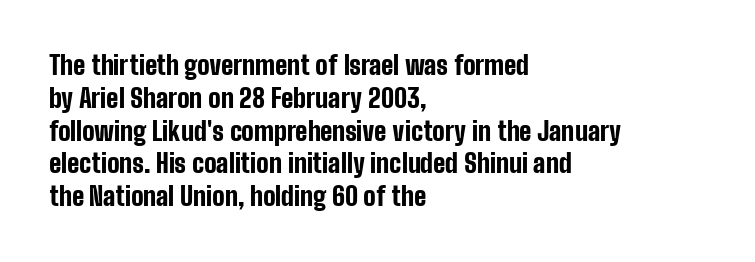
{"italic": "no", "bold": "yes", "underline": "no", "align": "left", "line_spacing": "normal", "line_spacing_ratio": 1.26, "letter_spacing": "normal", "letter_spacing_em": 0.0, "glyph_px": 26}
